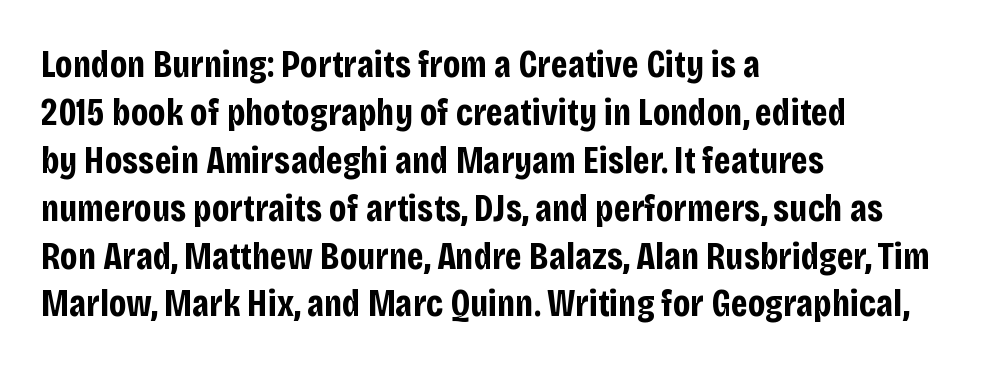
{"serif": "no", "italic": "no", "bold": "yes", "weight": "bold", "width": "condensed", "stroke_contrast": "low", "x_height": "large", "monospaced": "no", "underline": "no", "align": "left", "line_spacing": "normal", "line_spacing_ratio": 1.26, "letter_spacing": "normal", "letter_spacing_em": 0.0, "glyph_px": 38}
